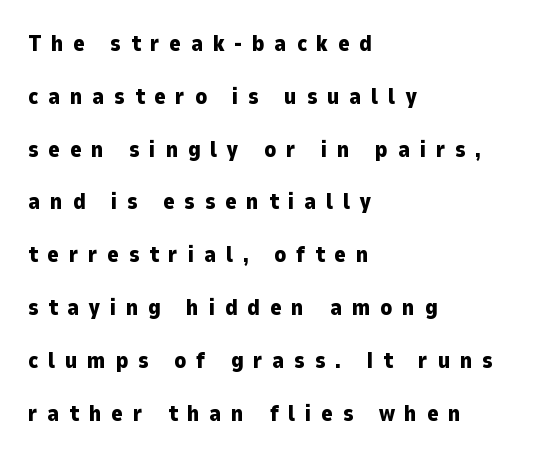
The image shows 22 px bold type, upright; set left-aligned, loose line spacing (2.4x), unusually wide letter spacing (+0.44 em), not underlined.
